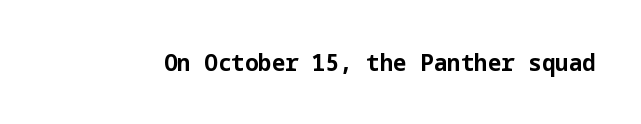
The image shows 24 px bold type, upright; set normal letter spacing, not underlined.
